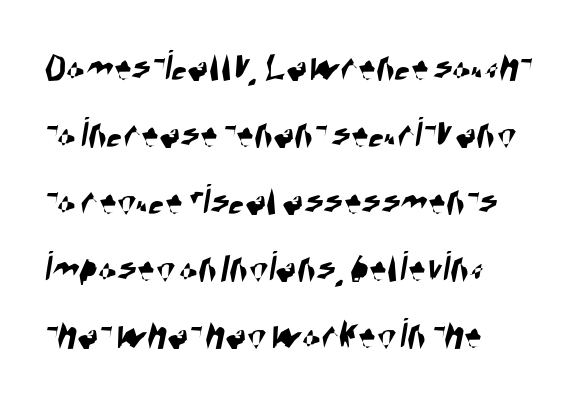
The image shows 44 px condensed sans-serif type; set left-aligned, normal line spacing (1.52x), normal letter spacing, not underlined; high stroke contrast and a large x-height.
